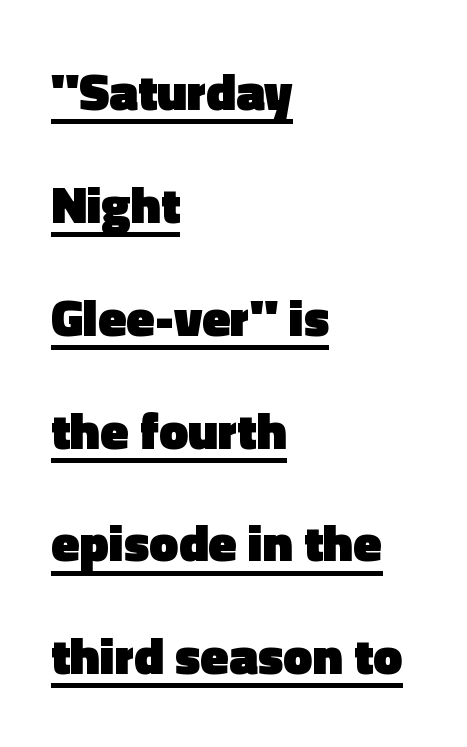
{"serif": "no", "italic": "no", "bold": "yes", "weight": "heavy", "width": "normal", "x_height": "medium", "monospaced": "no", "underline": "yes", "align": "left", "line_spacing": "loose", "line_spacing_ratio": 2.17, "letter_spacing": "normal", "letter_spacing_em": 0.0, "glyph_px": 52}
